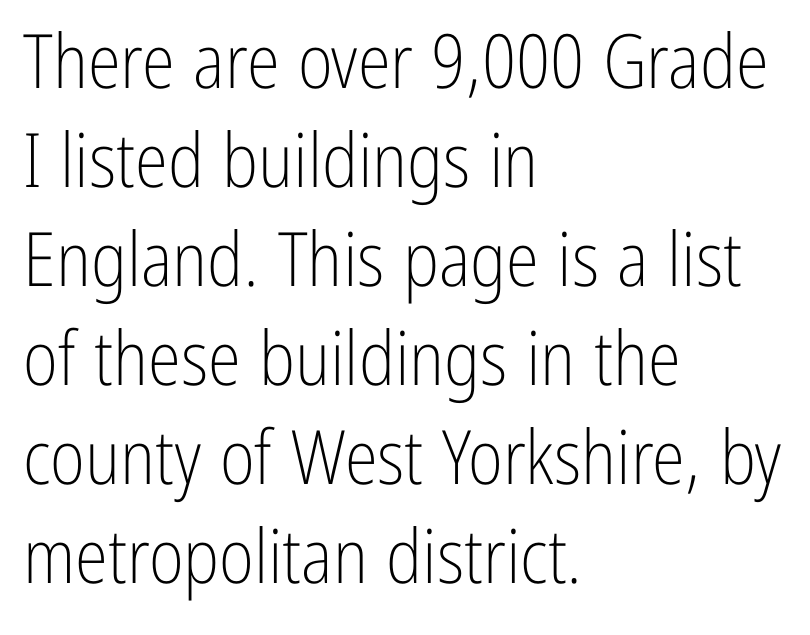
Q: Is the text bold? A: No.
Q: Is the text italic (slanted)? A: No, it is upright.
Q: Is the typeface a serif or a sans-serif typeface? A: Sans-serif.
Q: Is the text underlined? A: No.
Q: How is the paragraph aligned? A: Left-aligned.
Q: Is the spacing between letters normal or unusually wide? A: Normal.
Q: Is the spacing between lines tight, normal or loose? A: Normal.
Q: Width (condensed, normal, or wide)? A: Condensed.
Q: Stroke contrast? A: Low.
Q: x-height? A: Medium.
Q: Monospaced? A: No.
